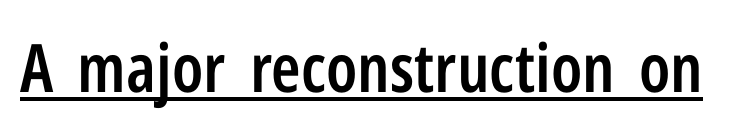
Q: Is the text bold? A: Semi-bold.
Q: Is the text italic (slanted)? A: No, it is upright.
Q: Is the typeface a serif or a sans-serif typeface? A: Sans-serif.
Q: Is the text underlined? A: Yes.
Q: Is the spacing between letters normal or unusually wide? A: Normal.
Q: Width (condensed, normal, or wide)? A: Condensed.
Q: Stroke contrast? A: Low.
Q: x-height? A: Medium.
Q: Monospaced? A: No.
